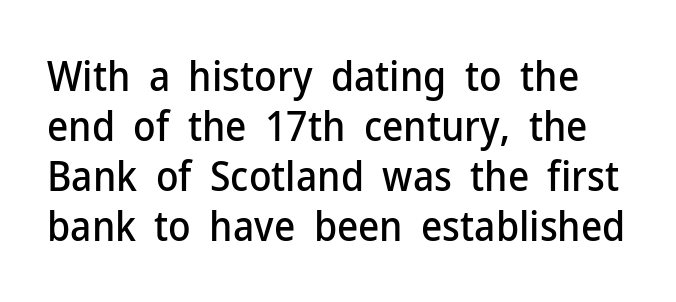
{"serif": "no", "italic": "no", "width": "normal", "stroke_contrast": "low", "x_height": "medium", "monospaced": "no", "underline": "no", "line_spacing_ratio": 1.22, "letter_spacing": "normal", "letter_spacing_em": 0.0, "glyph_px": 41}
